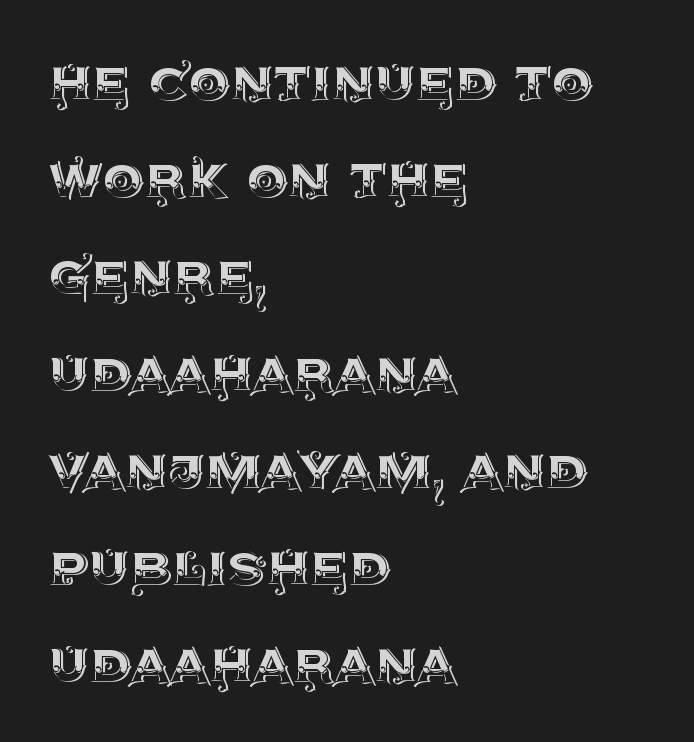
{"italic": "no", "width": "normal", "x_height": "large", "monospaced": "no", "underline": "no", "align": "left", "line_spacing": "normal", "line_spacing_ratio": 1.47, "letter_spacing": "normal", "letter_spacing_em": 0.0, "glyph_px": 66}
